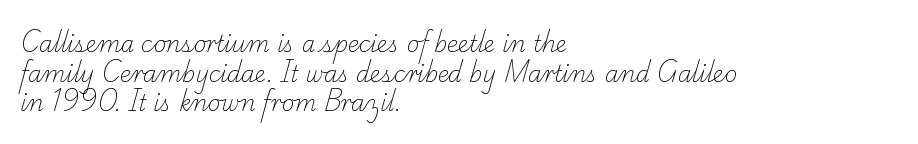
Q: Is the text bold? A: No.
Q: Is the text underlined? A: No.
Q: How is the paragraph aligned? A: Left-aligned.
Q: Is the spacing between letters normal or unusually wide? A: Normal.
Q: Is the spacing between lines tight, normal or loose? A: Normal.
